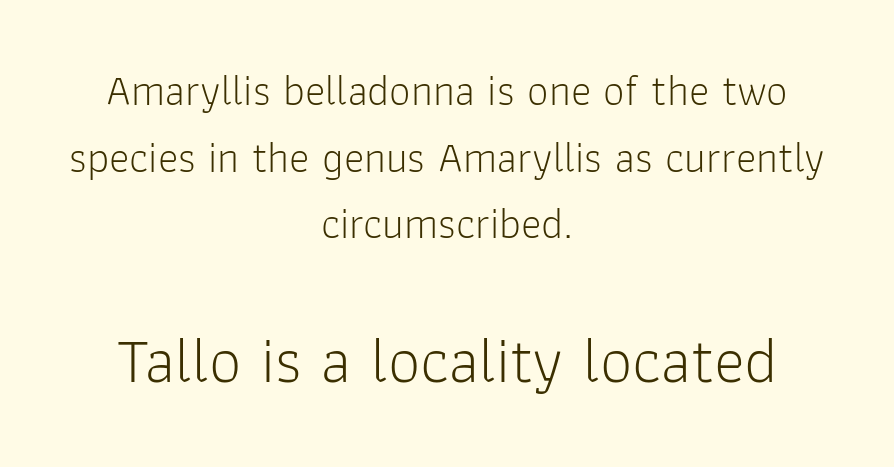
The image shows 65 px light sans-serif type, upright; set centered, normal line spacing (1.55x), normal letter spacing, not underlined; the second (bottom) block is 1.51x larger; low stroke contrast and a medium x-height.
